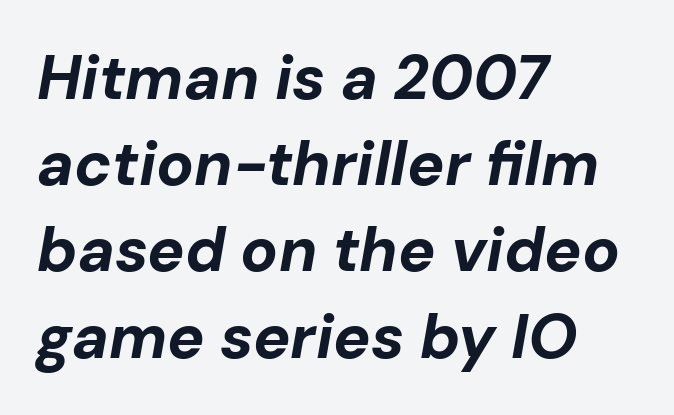
Q: Is the text bold? A: Yes.
Q: Is the text italic (slanted)? A: Yes, it leans right by about 10 degrees.
Q: Is the text underlined? A: No.
Q: How is the paragraph aligned? A: Left-aligned.
Q: Is the spacing between letters normal or unusually wide? A: Normal.
Q: Is the spacing between lines tight, normal or loose? A: Normal.
Q: Width (condensed, normal, or wide)? A: Normal.
Q: Stroke contrast? A: Low.
Q: x-height? A: Medium.
Q: Monospaced? A: No.
